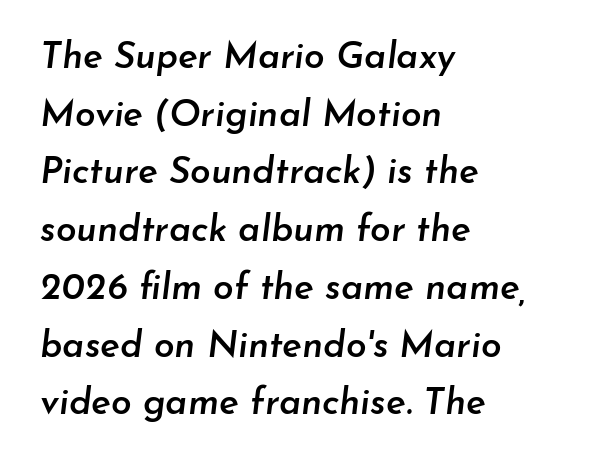
Q: Is the text bold? A: Semi-bold.
Q: Is the text italic (slanted)? A: Yes, it leans right by about 7 degrees.
Q: Is the text underlined? A: No.
Q: How is the paragraph aligned? A: Left-aligned.
Q: Is the spacing between letters normal or unusually wide? A: Normal.
Q: Is the spacing between lines tight, normal or loose? A: Normal.
Q: Width (condensed, normal, or wide)? A: Normal.
Q: Stroke contrast? A: Low.
Q: x-height? A: Small.
Q: Monospaced? A: No.
